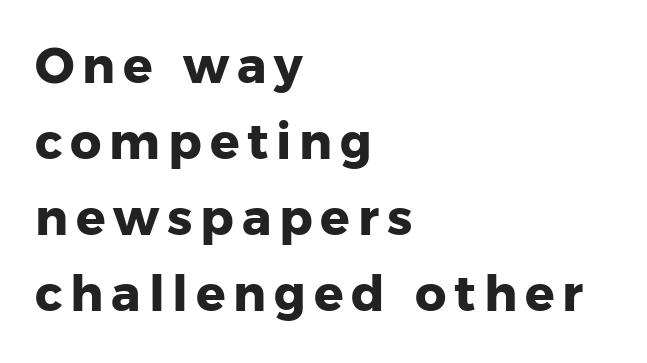
{"serif": "no", "italic": "no", "bold": "yes", "weight": "heavy", "width": "normal", "stroke_contrast": "low", "x_height": "medium", "monospaced": "no", "underline": "no", "align": "left", "line_spacing": "normal", "line_spacing_ratio": 1.55, "glyph_px": 49}
